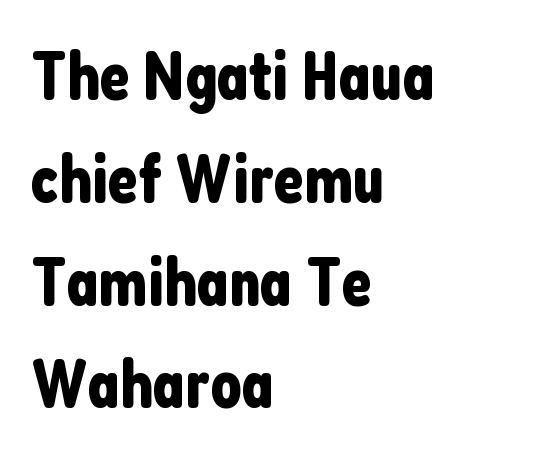
{"serif": "no", "italic": "no", "width": "condensed", "stroke_contrast": "low", "x_height": "medium", "monospaced": "no", "underline": "no", "align": "left", "line_spacing": "normal", "line_spacing_ratio": 1.49, "letter_spacing": "normal", "letter_spacing_em": 0.0, "glyph_px": 69}
